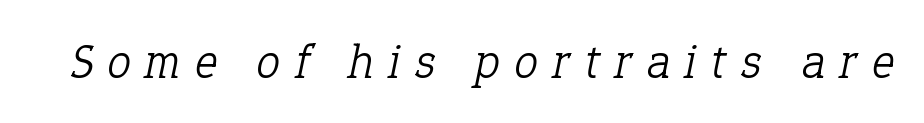
{"serif": "yes", "italic": "yes", "lean": "right", "slant_degrees": 12, "bold": "no", "weight": "light", "width": "normal", "stroke_contrast": "low", "x_height": "medium", "monospaced": "no", "underline": "no", "letter_spacing": "wide", "letter_spacing_em": 0.31, "glyph_px": 48}
